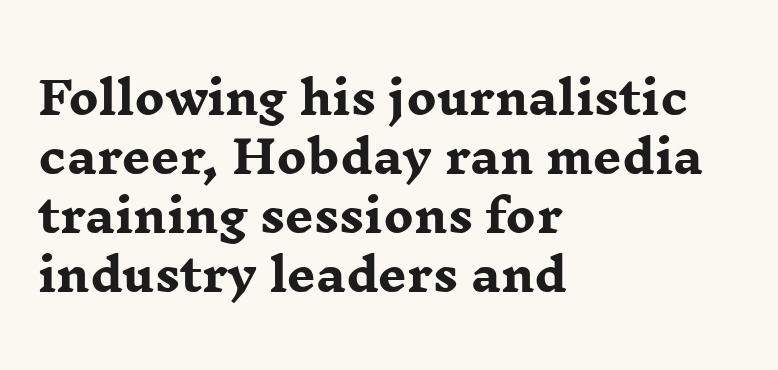
The image shows 45 px heavy, wide serif type, upright; set left-aligned, normal line spacing (1.31x), normal letter spacing, not underlined; low stroke contrast and a medium x-height.
